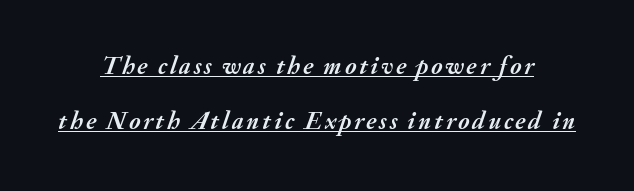
Q: Is the text bold? A: Yes.
Q: Is the text italic (slanted)? A: Yes, it leans right by about 20 degrees.
Q: Is the text underlined? A: Yes.
Q: How is the paragraph aligned? A: Centered.
Q: Is the spacing between lines tight, normal or loose? A: Loose.
